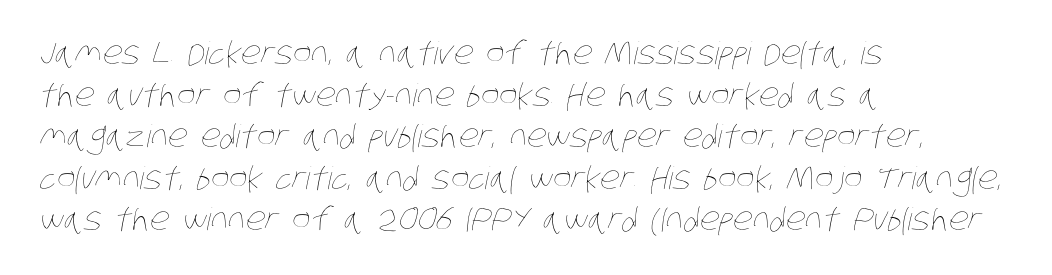
The image shows 31 px thin, condensed type; set left-aligned, normal line spacing (1.34x), normal letter spacing, not underlined; low stroke contrast and a large x-height.
